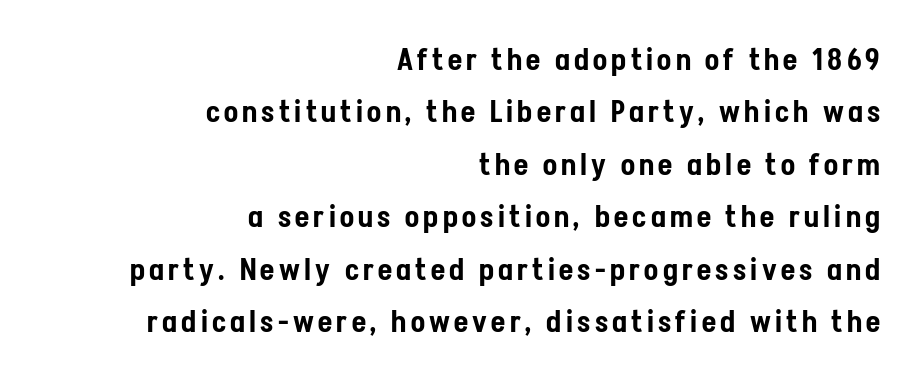
{"serif": "no", "italic": "no", "width": "condensed", "stroke_contrast": "low", "x_height": "medium", "monospaced": "no", "underline": "no", "align": "right", "line_spacing_ratio": 1.81, "glyph_px": 29}
